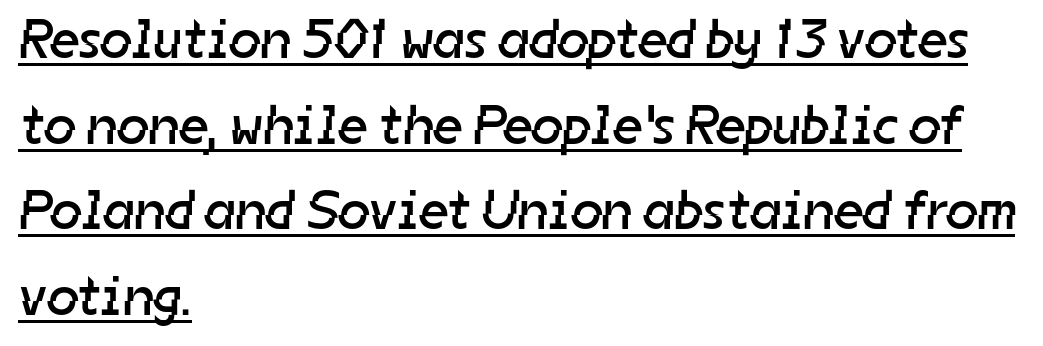
What kind of face is this? One without serifs — a sans. Decoration check: the copy is underlined. Students, observe: this is what conventionally led text looks like. The lines in this sample share a left origin and differ only in where they stop.
